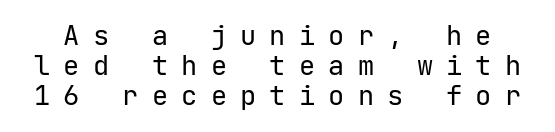
Q: Is the text bold? A: No.
Q: Is the text italic (slanted)? A: No, it is upright.
Q: Is the text underlined? A: No.
Q: Is the spacing between letters normal or unusually wide? A: Unusually wide.
Q: Is the spacing between lines tight, normal or loose? A: Tight.
